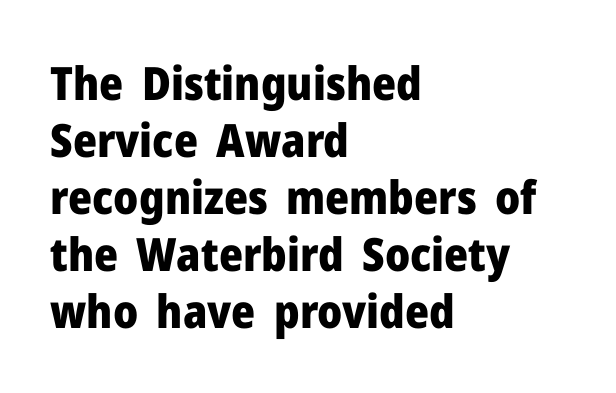
Q: Is the text bold? A: Yes.
Q: Is the text italic (slanted)? A: No, it is upright.
Q: Is the typeface a serif or a sans-serif typeface? A: Sans-serif.
Q: Is the text underlined? A: No.
Q: How is the paragraph aligned? A: Left-aligned.
Q: Is the spacing between letters normal or unusually wide? A: Normal.
Q: Width (condensed, normal, or wide)? A: Normal.
Q: Stroke contrast? A: Low.
Q: x-height? A: Medium.
Q: Monospaced? A: No.
